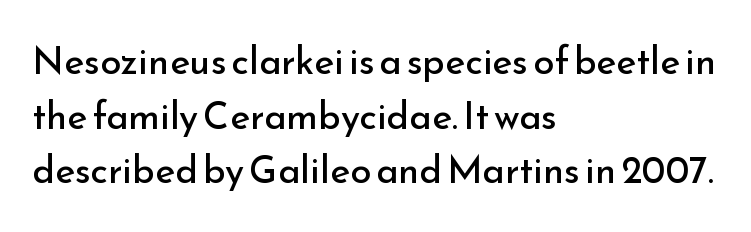
The image shows 38 px regular-weight sans-serif type, upright; set left-aligned, normal line spacing (1.44x), normal letter spacing, not underlined; low stroke contrast and a small x-height.
